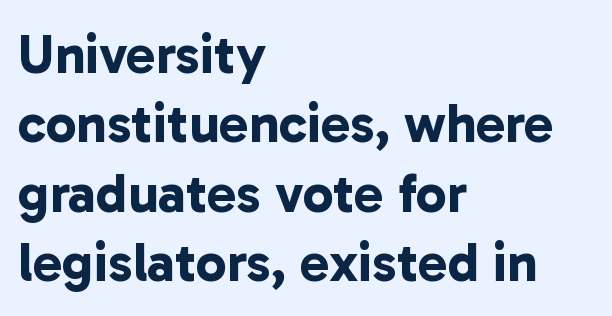
How heavy is the stroke? Heavy — this is a bold. Typeset ragged right — the left edge is the straight one. Each letter keeps its own natural width here, so spacing adapts to shape. Unmarked baselines from the first word to the last. Line spacing here is normal.
